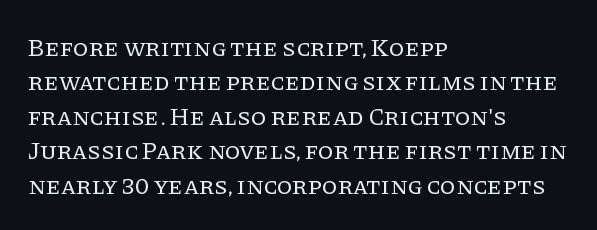
Spacing between characters is what you'd get straight out of the box. The passage shown is not underscored anywhere. The lines in this sample share a left origin and differ only in where they stop. The lines sit at an ordinary, default distance from one another. Is the type heavy? It reads as light-to-regular instead.
